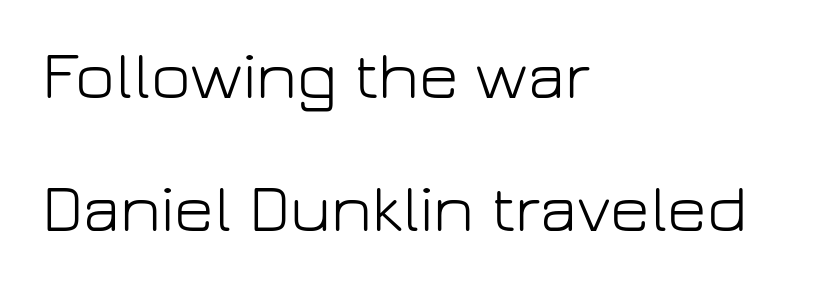
{"serif": "no", "italic": "no", "bold": "no", "weight": "light", "width": "normal", "stroke_contrast": "low", "x_height": "medium", "monospaced": "no", "underline": "no", "align": "left", "line_spacing": "loose", "line_spacing_ratio": 1.95, "letter_spacing": "normal", "letter_spacing_em": 0.0, "glyph_px": 68}
